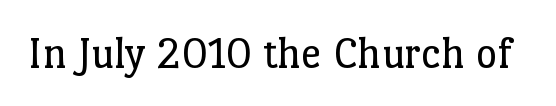
The lettering stays uniformly vertical, giving the passage a roman look. The passage shown is not underscored anywhere. To sum up the face: it has serifs. The cut favours lightness, reaching ordinary text weight at its darkest. You could not count columns in this text — the font is proportionally spaced. Standard letterfit; no display-style spreading of the glyphs.
